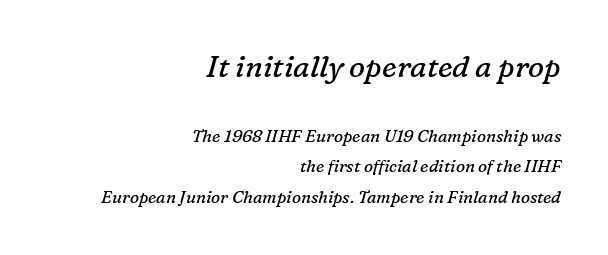
The image shows 30 px regular-weight serif type, italic (leaning right); set right-aligned, line spacing 1.79x, normal letter spacing, not underlined; the first (top) block is 1.76x larger; low stroke contrast and a medium x-height.
